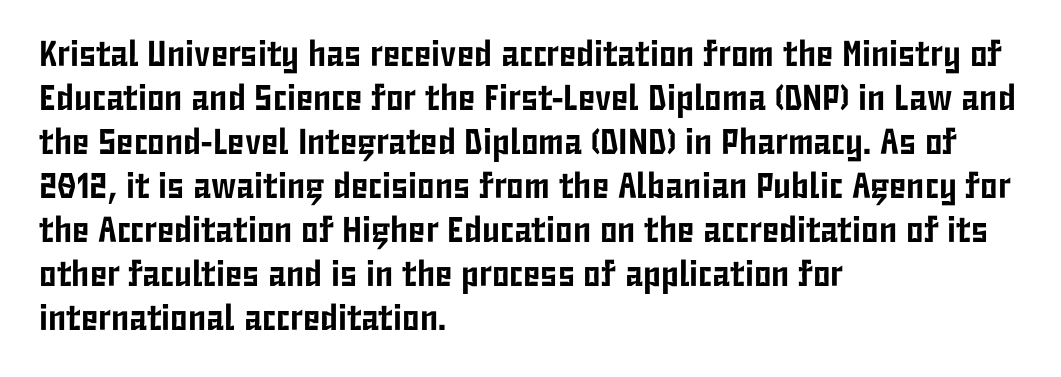
The image shows 36 px condensed sans-serif type, upright; set left-aligned, line spacing 1.22x, normal letter spacing, not underlined; low stroke contrast and a medium x-height.
